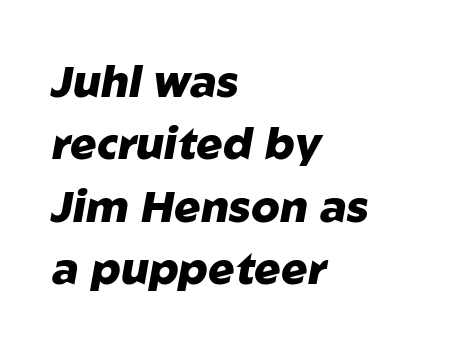
{"italic": "yes", "lean": "right", "slant_degrees": 10, "bold": "yes", "weight": "heavy", "width": "normal", "stroke_contrast": "low", "x_height": "medium", "monospaced": "no", "underline": "no", "align": "left", "line_spacing": "normal", "line_spacing_ratio": 1.42, "letter_spacing": "normal", "letter_spacing_em": 0.0, "glyph_px": 44}
